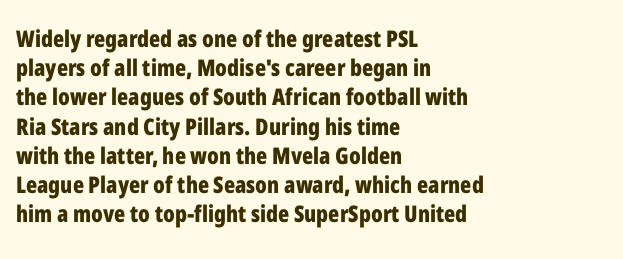
Q: Is the text bold? A: Yes.
Q: Is the text italic (slanted)? A: No, it is upright.
Q: Is the text underlined? A: No.
Q: How is the paragraph aligned? A: Left-aligned.
Q: Is the spacing between letters normal or unusually wide? A: Normal.
Q: Is the spacing between lines tight, normal or loose? A: Normal.
